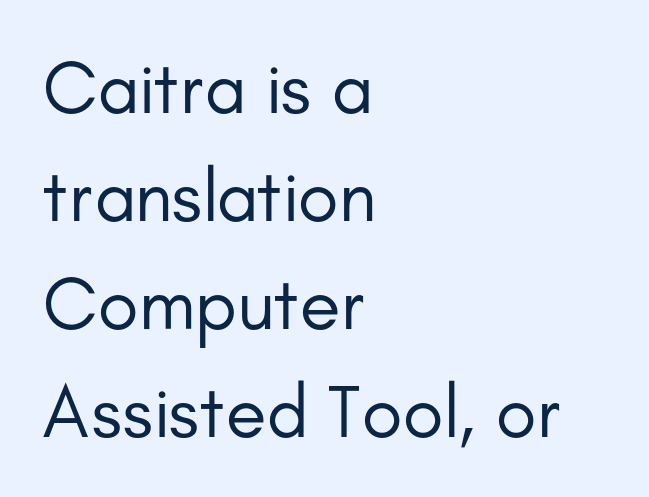
Q: Is the text bold? A: No.
Q: Is the text italic (slanted)? A: No, it is upright.
Q: Is the typeface a serif or a sans-serif typeface? A: Sans-serif.
Q: Is the text underlined? A: No.
Q: How is the paragraph aligned? A: Left-aligned.
Q: Is the spacing between letters normal or unusually wide? A: Normal.
Q: Is the spacing between lines tight, normal or loose? A: Normal.
Q: Width (condensed, normal, or wide)? A: Normal.
Q: Stroke contrast? A: Low.
Q: x-height? A: Small.
Q: Monospaced? A: No.
